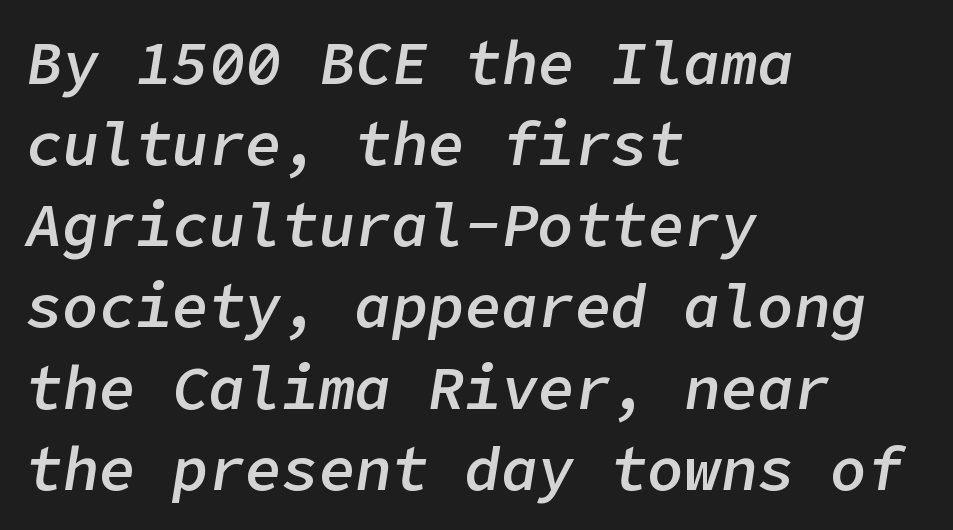
This is oblique type, the kind used for emphasis or titles. Caption: semibold face, moderately heavy strokes. The typesetter chose a ragged-right arrangement here. Regular leading. The space beneath each line is pristine and unruled. Between one letter and the next there's only the usual sliver of space.
